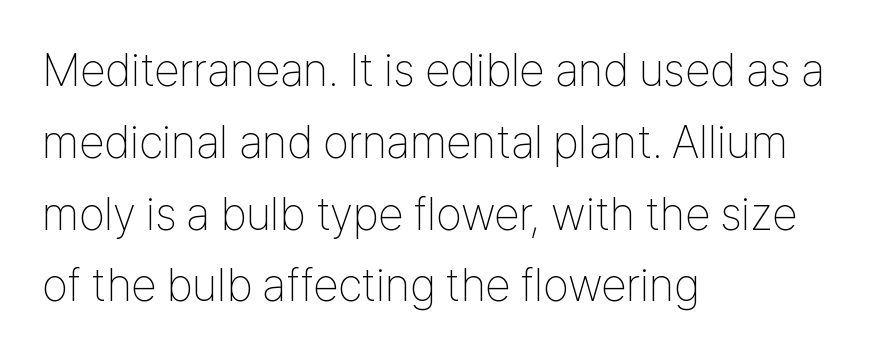
{"serif": "no", "italic": "no", "bold": "no", "weight": "thin", "width": "condensed", "stroke_contrast": "low", "x_height": "medium", "monospaced": "no", "underline": "no", "align": "left", "line_spacing": "normal", "line_spacing_ratio": 1.56, "letter_spacing": "normal", "letter_spacing_em": 0.0, "glyph_px": 46}
